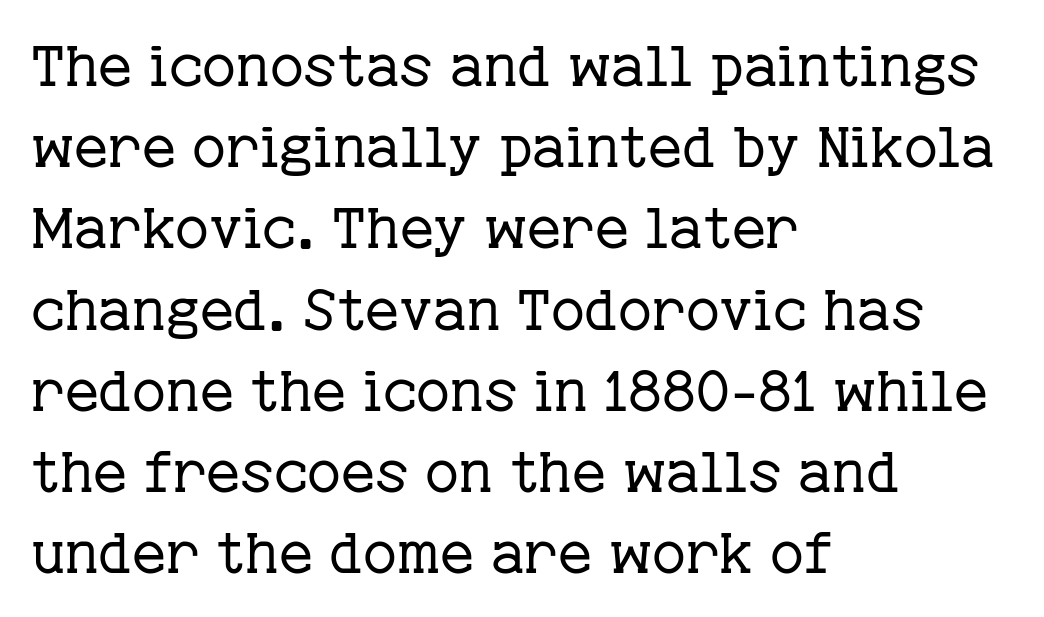
{"serif": "yes", "italic": "no", "bold": "no", "weight": "regular", "width": "normal", "stroke_contrast": "low", "x_height": "medium", "monospaced": "no", "underline": "no", "align": "left", "line_spacing": "normal", "line_spacing_ratio": 1.4, "letter_spacing": "normal", "letter_spacing_em": 0.0, "glyph_px": 58}
